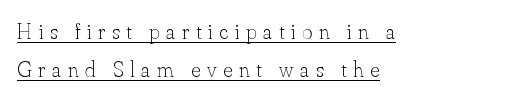
Q: Is the text bold? A: No.
Q: Is the text italic (slanted)? A: No, it is upright.
Q: Is the text underlined? A: Yes.
Q: How is the paragraph aligned? A: Left-aligned.
Q: Is the spacing between letters normal or unusually wide? A: Unusually wide.
